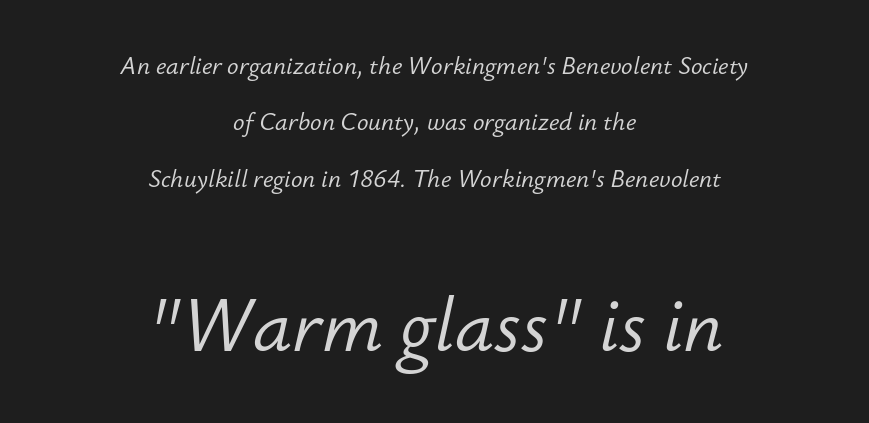
{"italic": "yes", "lean": "right", "slant_degrees": 12, "bold": "no", "weight": "light", "width": "normal", "stroke_contrast": "low", "x_height": "small", "monospaced": "no", "underline": "no", "align": "center", "line_spacing": "loose", "line_spacing_ratio": 2.35, "letter_spacing": "normal", "letter_spacing_em": 0.0, "larger_block": "second", "size_ratio": 3.04, "glyph_px": 73}
